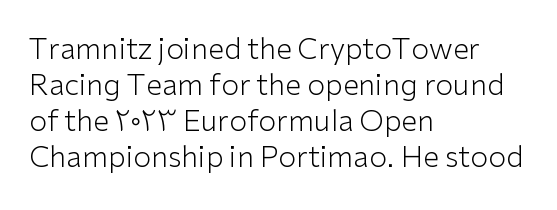
{"serif": "no", "italic": "no", "bold": "no", "weight": "light", "width": "normal", "stroke_contrast": "low", "x_height": "medium", "monospaced": "no", "underline": "no", "align": "left", "line_spacing_ratio": 1.24, "letter_spacing": "normal", "letter_spacing_em": 0.0, "glyph_px": 29}
